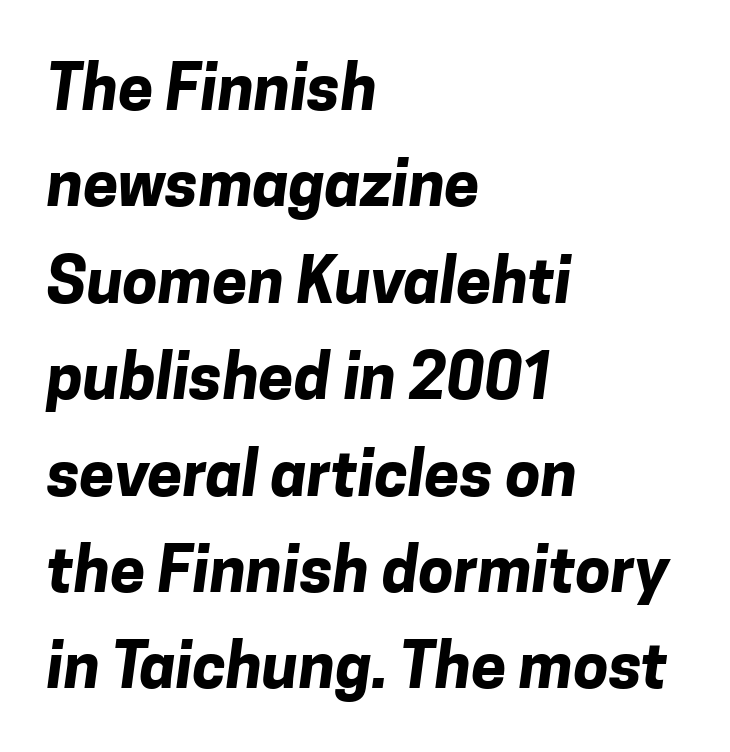
Q: Is the text bold? A: Yes.
Q: Is the typeface a serif or a sans-serif typeface? A: Sans-serif.
Q: Is the text underlined? A: No.
Q: How is the paragraph aligned? A: Left-aligned.
Q: Is the spacing between letters normal or unusually wide? A: Normal.
Q: Is the spacing between lines tight, normal or loose? A: Normal.
Q: Width (condensed, normal, or wide)? A: Normal.
Q: Stroke contrast? A: Low.
Q: x-height? A: Medium.
Q: Monospaced? A: No.
